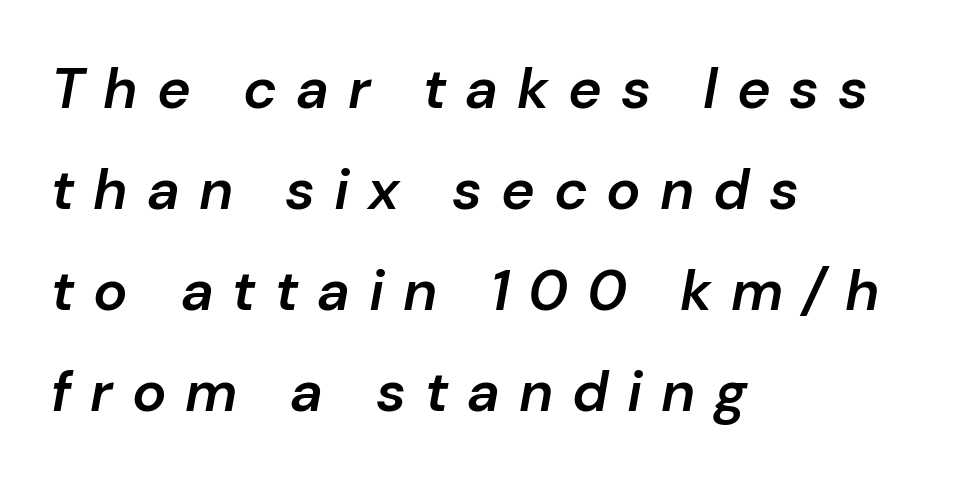
Q: Is the text bold? A: Semi-bold.
Q: Is the text italic (slanted)? A: Yes, it leans right by about 10 degrees.
Q: Is the text underlined? A: No.
Q: How is the paragraph aligned? A: Left-aligned.
Q: Is the spacing between letters normal or unusually wide? A: Unusually wide.
Q: Width (condensed, normal, or wide)? A: Normal.
Q: Stroke contrast? A: Low.
Q: x-height? A: Medium.
Q: Monospaced? A: No.
